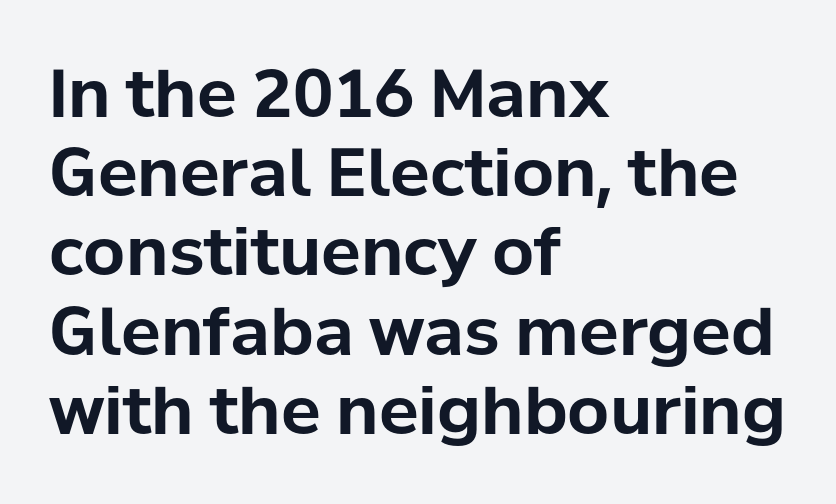
{"serif": "no", "italic": "no", "bold": "yes", "weight": "bold", "width": "normal", "stroke_contrast": "low", "x_height": "medium", "monospaced": "no", "underline": "no", "align": "left", "line_spacing_ratio": 1.2, "letter_spacing": "normal", "letter_spacing_em": 0.0, "glyph_px": 66}
